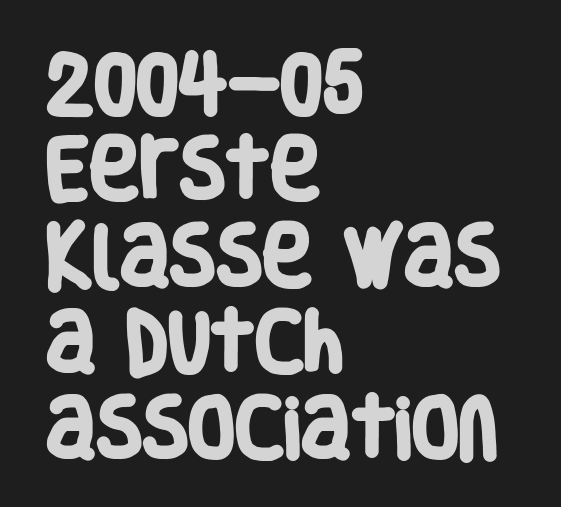
Q: Is the text bold? A: Yes.
Q: Is the typeface a serif or a sans-serif typeface? A: Sans-serif.
Q: Is the text underlined? A: No.
Q: How is the paragraph aligned? A: Left-aligned.
Q: Is the spacing between letters normal or unusually wide? A: Normal.
Q: Is the spacing between lines tight, normal or loose? A: Normal.
Q: Width (condensed, normal, or wide)? A: Condensed.
Q: Stroke contrast? A: Low.
Q: x-height? A: Large.
Q: Monospaced? A: No.
